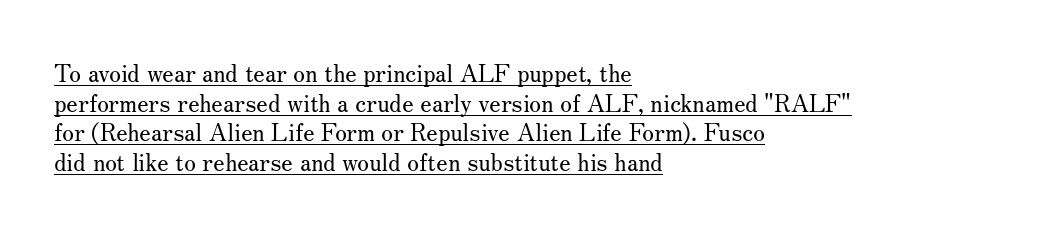
Q: Is the text bold? A: No.
Q: Is the text italic (slanted)? A: No, it is upright.
Q: Is the text underlined? A: Yes.
Q: How is the paragraph aligned? A: Left-aligned.
Q: Is the spacing between letters normal or unusually wide? A: Normal.
